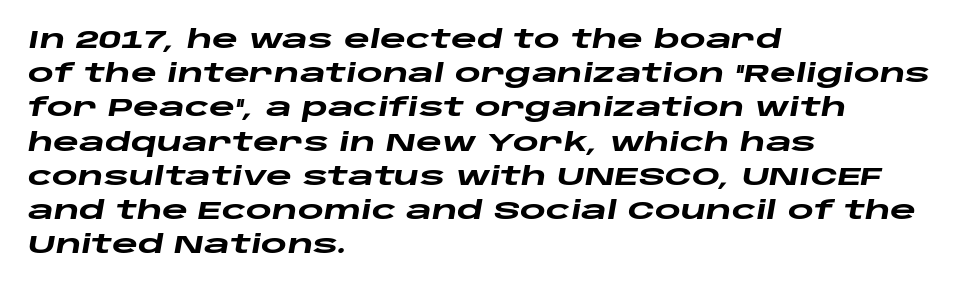
Q: Is the text bold? A: Yes.
Q: Is the text italic (slanted)? A: Yes, it leans right by about 10 degrees.
Q: Is the text underlined? A: No.
Q: How is the paragraph aligned? A: Left-aligned.
Q: Is the spacing between letters normal or unusually wide? A: Normal.
Q: Is the spacing between lines tight, normal or loose? A: Normal.
